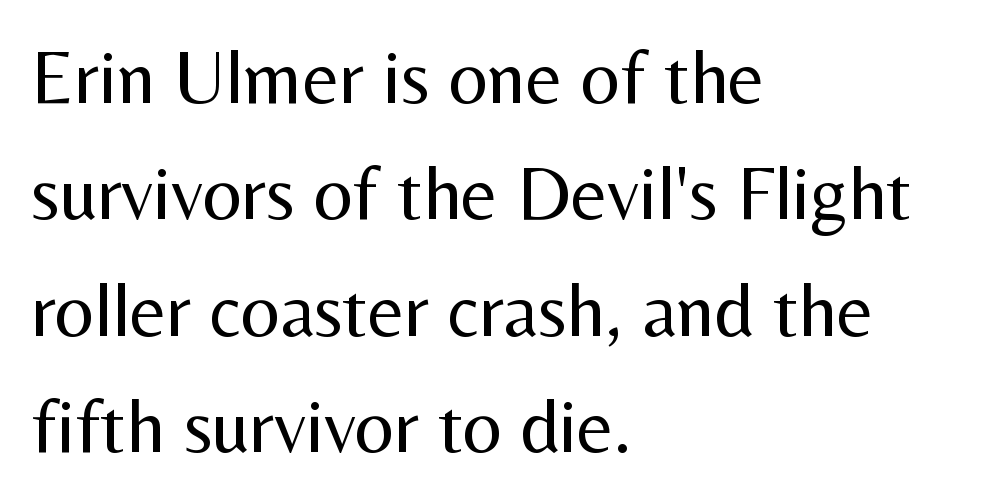
Q: Is the text bold? A: No.
Q: Is the text italic (slanted)? A: No, it is upright.
Q: Is the typeface a serif or a sans-serif typeface? A: Sans-serif.
Q: Is the text underlined? A: No.
Q: How is the paragraph aligned? A: Left-aligned.
Q: Is the spacing between letters normal or unusually wide? A: Normal.
Q: Is the spacing between lines tight, normal or loose? A: Normal.
Q: Width (condensed, normal, or wide)? A: Normal.
Q: Stroke contrast? A: Medium.
Q: x-height? A: Medium.
Q: Monospaced? A: No.
